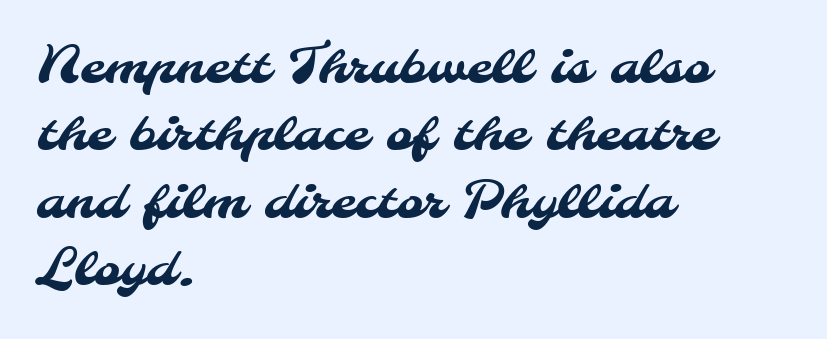
The designer went with a sans here, leaving each stem footless. Rule under the text: the space is simply empty. The gaps between neighbouring characters are ordinary and unremarkable. Normally led — the rows are evenly, conventionally spaced.
